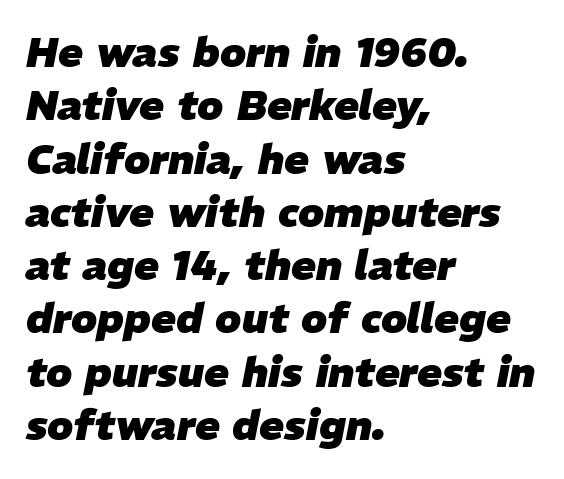
The image shows 41 px heavy type, italic (leaning right); set left-aligned, normal line spacing (1.3x), normal letter spacing, not underlined; low stroke contrast and a medium x-height.
